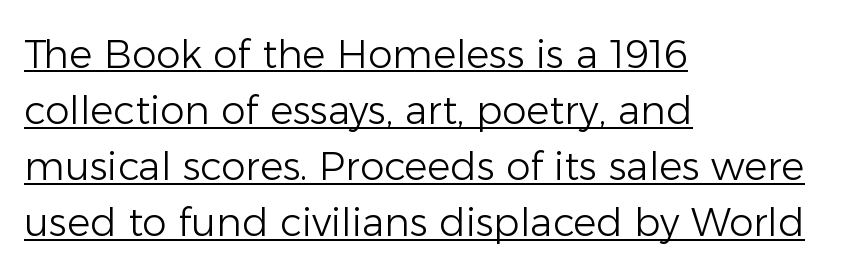
Q: Is the text bold? A: No.
Q: Is the text italic (slanted)? A: No, it is upright.
Q: Is the typeface a serif or a sans-serif typeface? A: Sans-serif.
Q: Is the text underlined? A: Yes.
Q: How is the paragraph aligned? A: Left-aligned.
Q: Is the spacing between letters normal or unusually wide? A: Normal.
Q: Is the spacing between lines tight, normal or loose? A: Normal.
Q: Width (condensed, normal, or wide)? A: Normal.
Q: Stroke contrast? A: Low.
Q: x-height? A: Medium.
Q: Monospaced? A: No.
